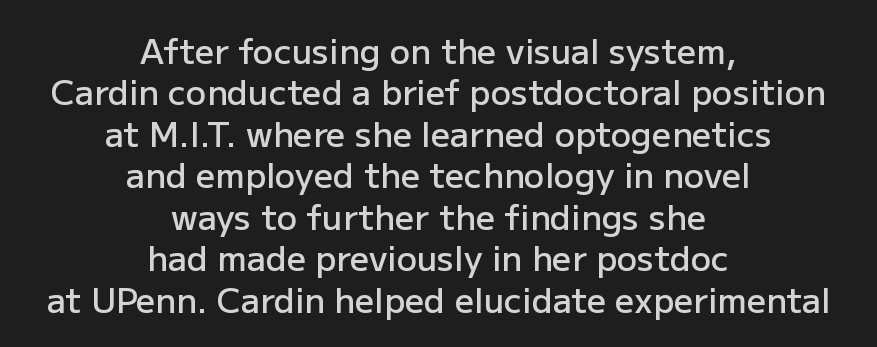
{"serif": "no", "italic": "no", "bold": "semi", "weight": "semibold", "width": "normal", "stroke_contrast": "low", "x_height": "medium", "monospaced": "no", "underline": "no", "align": "center", "line_spacing_ratio": 1.22, "letter_spacing": "normal", "letter_spacing_em": 0.0, "glyph_px": 34}
